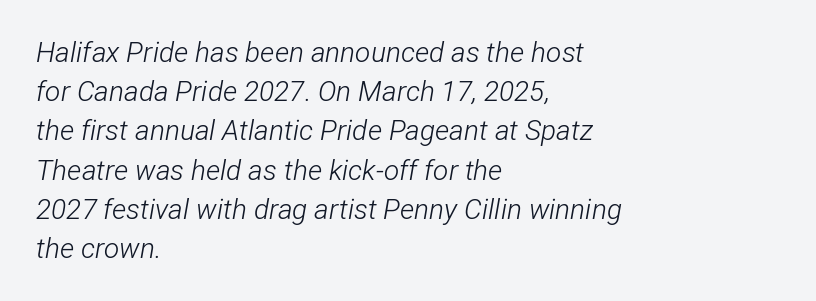
The face used here is proportionally spaced, like ordinary book or web type. The passage shown is not underscored anywhere. An italicized treatment has been applied to the whole sample. Letter spacing: default. Baseline-to-baseline distance is the conventional proportion of letter height.
